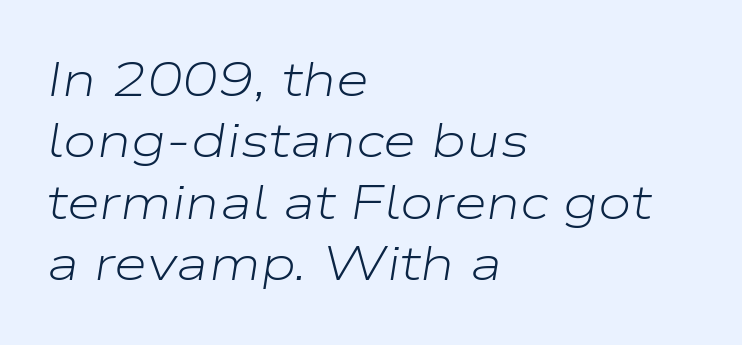
You could call the tracking neutral — neither tight nor loose. Baseline-to-baseline distance is the conventional proportion of letter height. The area under the type is left untouched. Character widths vary here, with narrow letters taking less room than wide ones.
